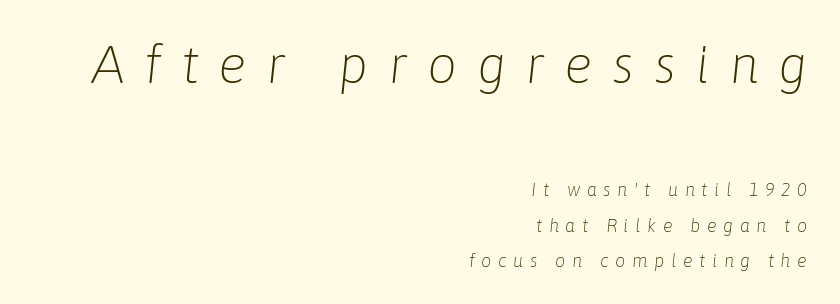
Is this a fixed-width face? No — the glyphs have proportional, varying widths. Stroke thickness stays within the range of a standard reading face or lighter. The glyphs look as if they've been sheared to an angle. Compared with a flush-left layout, this one pins lines to the opposite, right side. Anything drawn beneath the words? Only blank space.
